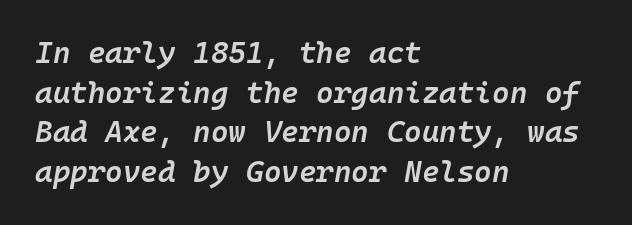
The image shows 30 px semibold type, italic (leaning right), monospaced; set left-aligned, normal line spacing (1.32x), normal letter spacing, not underlined; low stroke contrast and a medium x-height.
